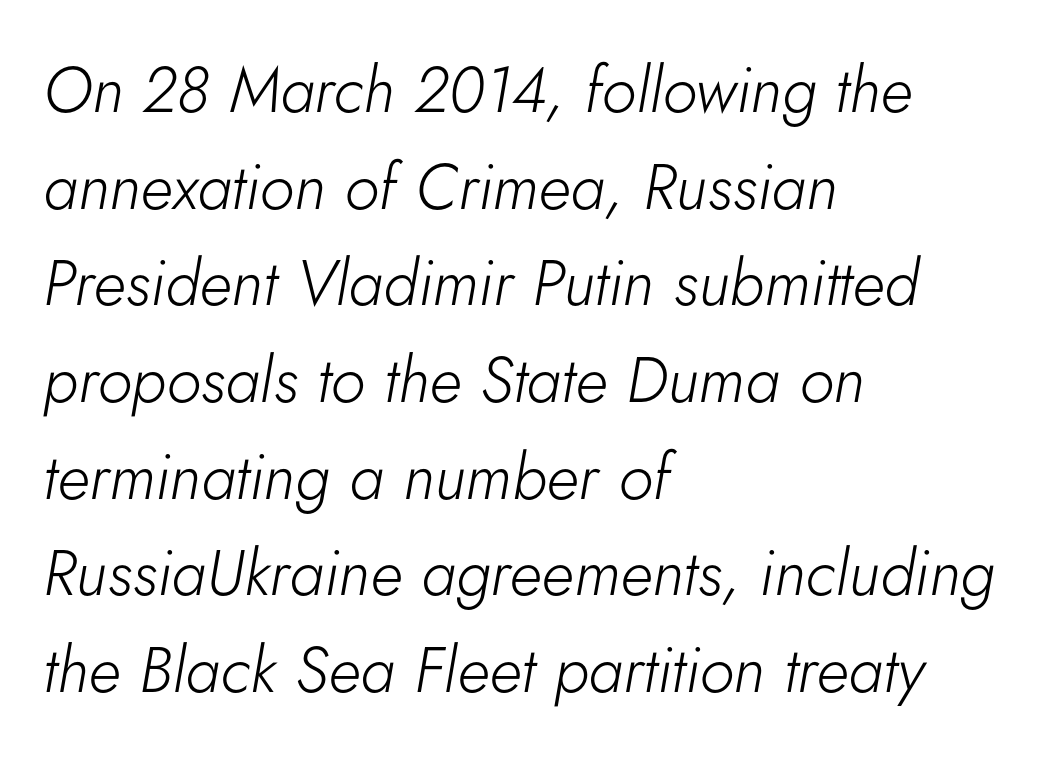
Q: Is the text bold? A: No.
Q: Is the text italic (slanted)? A: Yes, it leans right by about 5 degrees.
Q: Is the text underlined? A: No.
Q: How is the paragraph aligned? A: Left-aligned.
Q: Is the spacing between letters normal or unusually wide? A: Normal.
Q: Is the spacing between lines tight, normal or loose? A: Normal.
Q: Width (condensed, normal, or wide)? A: Normal.
Q: Stroke contrast? A: Low.
Q: x-height? A: Small.
Q: Monospaced? A: No.
